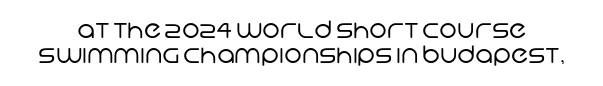
{"bold": "no", "underline": "no", "line_spacing": "tight", "line_spacing_ratio": 1.03, "letter_spacing": "normal", "letter_spacing_em": 0.0, "glyph_px": 24}
